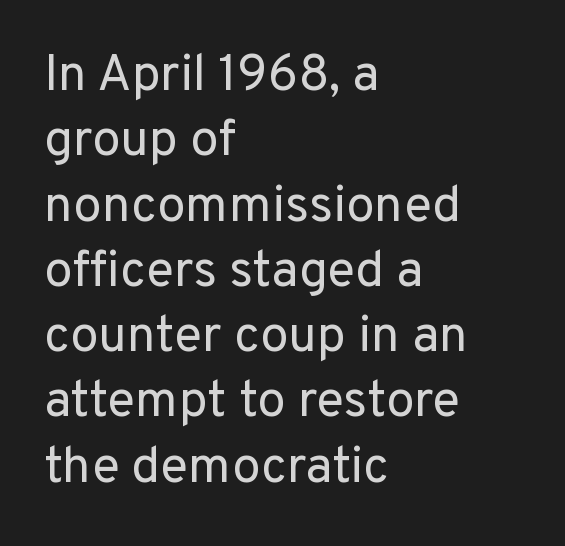
{"serif": "no", "italic": "no", "bold": "no", "weight": "regular", "width": "normal", "stroke_contrast": "low", "x_height": "medium", "monospaced": "no", "underline": "no", "align": "left", "line_spacing": "normal", "line_spacing_ratio": 1.28, "letter_spacing": "normal", "letter_spacing_em": 0.0, "glyph_px": 51}
